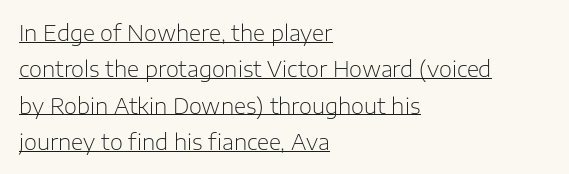
How are the letters spaced? Ordinarily, with no added tracking. A quiet, ordinary-to-light weight characterises the typeface. The lines are quadded left. This sample uses an upright cut, with every glyph sitting square on the baseline. The words here are underlined.
